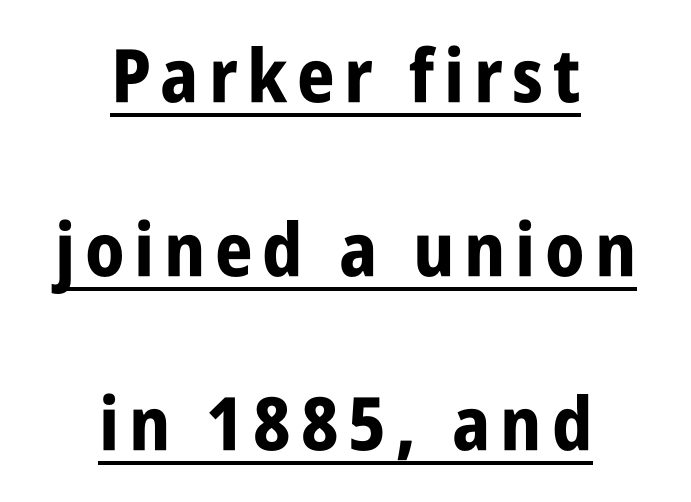
Serifs: no, the terminals of the letterforms are clean. Does the leading feel generous? Absolutely, it's lavish. Is this a fixed-width face? No — the glyphs have proportional, varying widths. Emphasis is given by a line drawn under the lettering. Alignment: centered.
